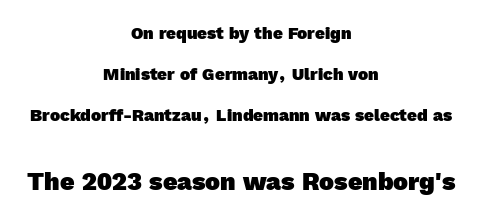
{"bold": "yes", "underline": "no", "align": "center", "line_spacing": "loose", "line_spacing_ratio": 2.4, "letter_spacing": "normal", "letter_spacing_em": 0.0, "larger_block": "second", "size_ratio": 1.47, "glyph_px": 25}
